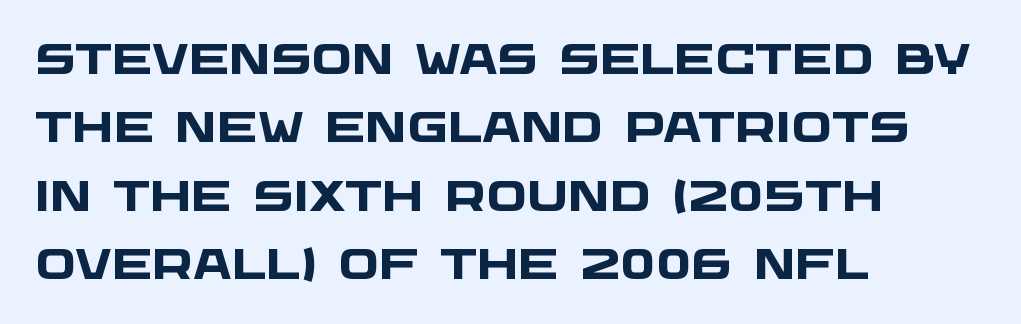
The glyphs are unaccompanied by any horizontal stroke below them. Grotesque or geometric, the face here clearly has no serifs. You could call the tracking neutral — neither tight nor loose. Casual observation: everything's shoved over to the left. This sample keeps an unexceptional amount of space between lines.
